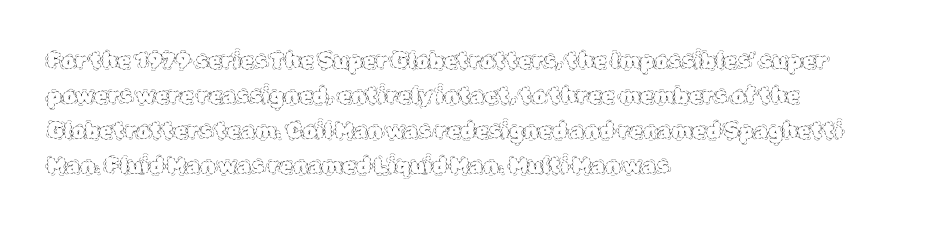
{"italic": "no", "bold": "no", "underline": "no", "align": "left", "line_spacing": "normal", "line_spacing_ratio": 1.59, "letter_spacing": "normal", "letter_spacing_em": 0.0, "glyph_px": 22}
